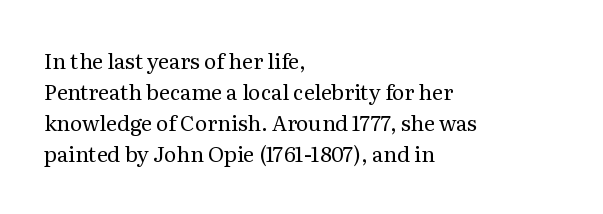
Q: Is the text bold? A: No.
Q: Is the text italic (slanted)? A: No, it is upright.
Q: Is the text underlined? A: No.
Q: How is the paragraph aligned? A: Left-aligned.
Q: Is the spacing between letters normal or unusually wide? A: Normal.
Q: Is the spacing between lines tight, normal or loose? A: Normal.
